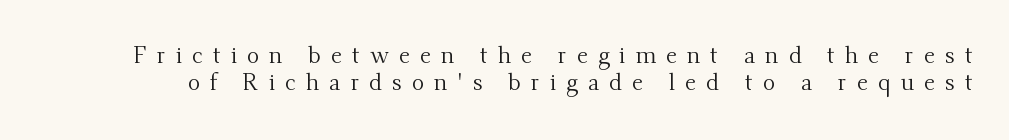
No extra ink here — the face is not bold. Unmarked baselines from the first word to the last. Quick note: not italic, upright. Glyph-to-glyph distance is far greater than everyday printed text.
